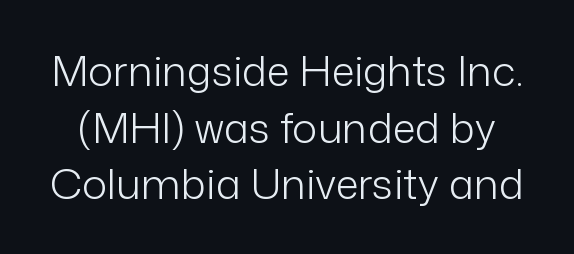
The image shows 42 px light sans-serif type, upright; set normal line spacing (1.35x), normal letter spacing, not underlined; low stroke contrast and a medium x-height.
